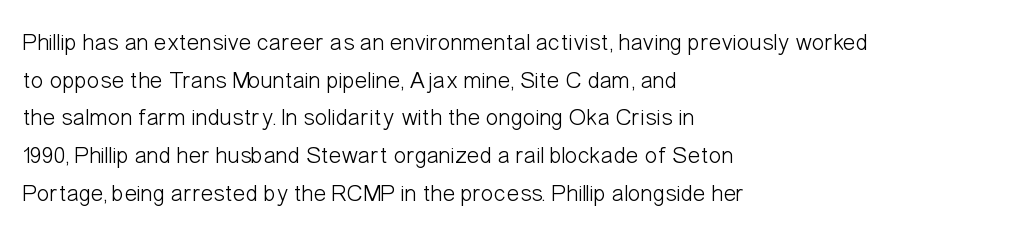
The image shows 24 px text type, upright; set left-aligned, normal line spacing (1.57x), normal letter spacing, not underlined.
